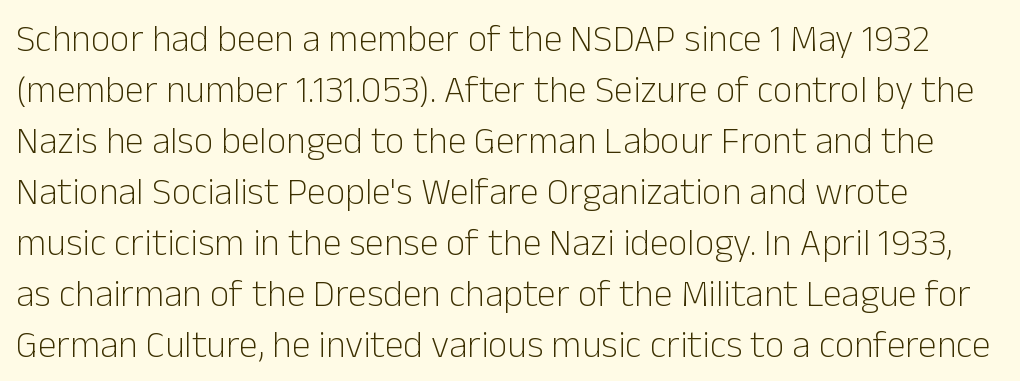
The passage shown is typed in a proportional face where columns would drift. To sum up the face: it is a sans, with no serifs. The type is set solid horizontally, with unmodified tracking. If you measured baseline to baseline, you'd find a middling distance. The string is rendered with underlining switched off.
